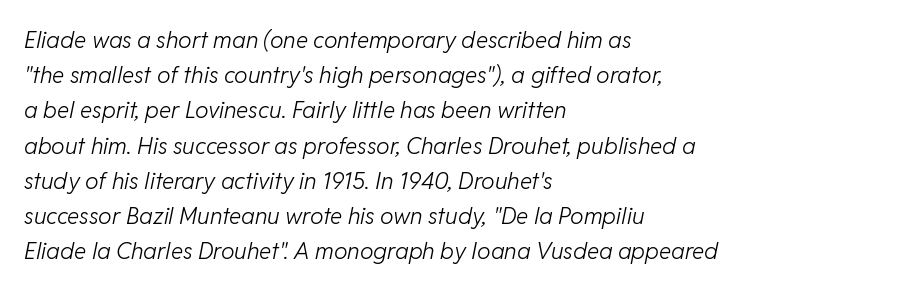
The image shows 23 px text type, italic (leaning right); set left-aligned, normal line spacing (1.53x), normal letter spacing, not underlined.
